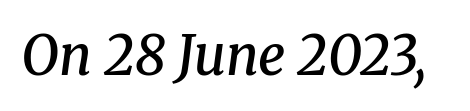
Q: Is the text bold? A: Semi-bold.
Q: Is the text italic (slanted)? A: Yes, it leans right by about 8 degrees.
Q: Is the typeface a serif or a sans-serif typeface? A: Serif.
Q: Is the text underlined? A: No.
Q: Is the spacing between letters normal or unusually wide? A: Normal.
Q: Width (condensed, normal, or wide)? A: Normal.
Q: Stroke contrast? A: Medium.
Q: x-height? A: Medium.
Q: Monospaced? A: No.
